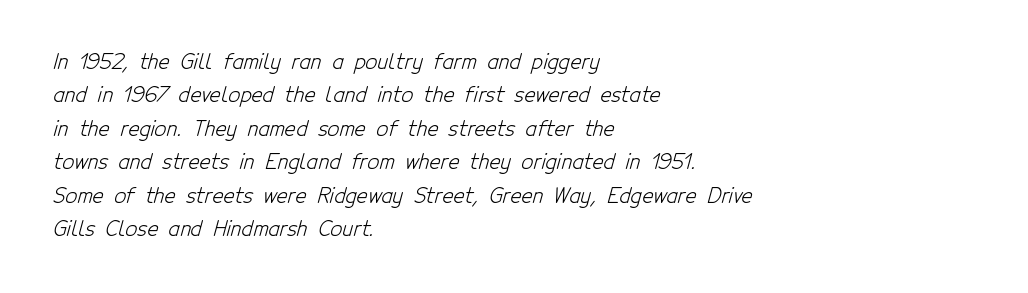
Q: Is the text bold? A: No.
Q: Is the text underlined? A: No.
Q: How is the paragraph aligned? A: Left-aligned.
Q: Is the spacing between letters normal or unusually wide? A: Normal.
Q: Is the spacing between lines tight, normal or loose? A: Normal.
